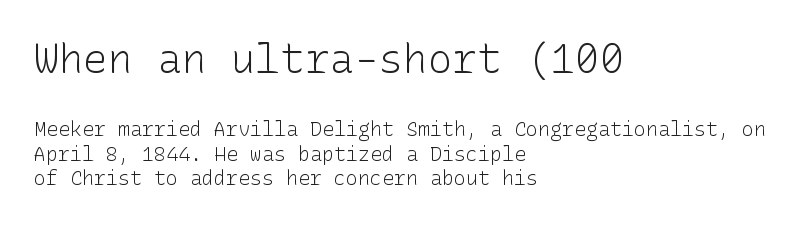
Compare the two chunks: the upper has the greater cap height. This sample uses a sans-serif face. The passage is arranged the way most books set body copy — flush left. Descenders hang freely into open space.
